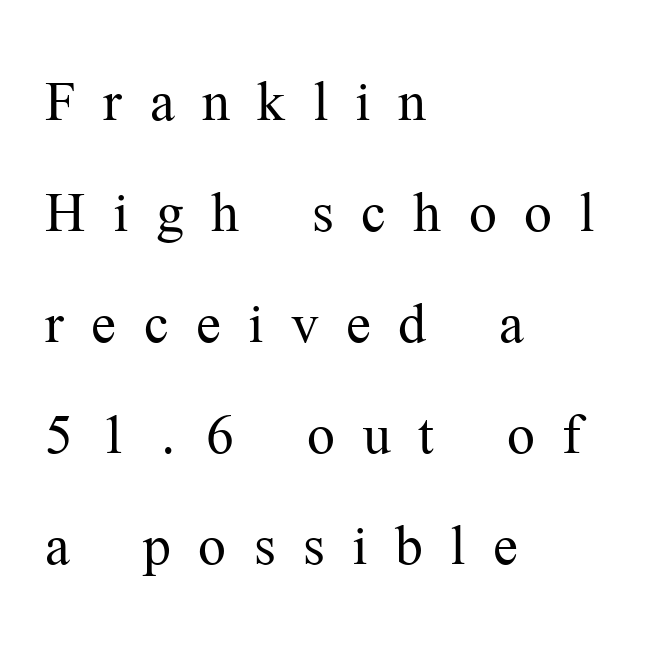
Each new line begins a customary step beneath the previous one. Underlining? Definitely not there. Looks like regular typesetting: each glyph gets only the width it needs. Letter spacing: wide.
